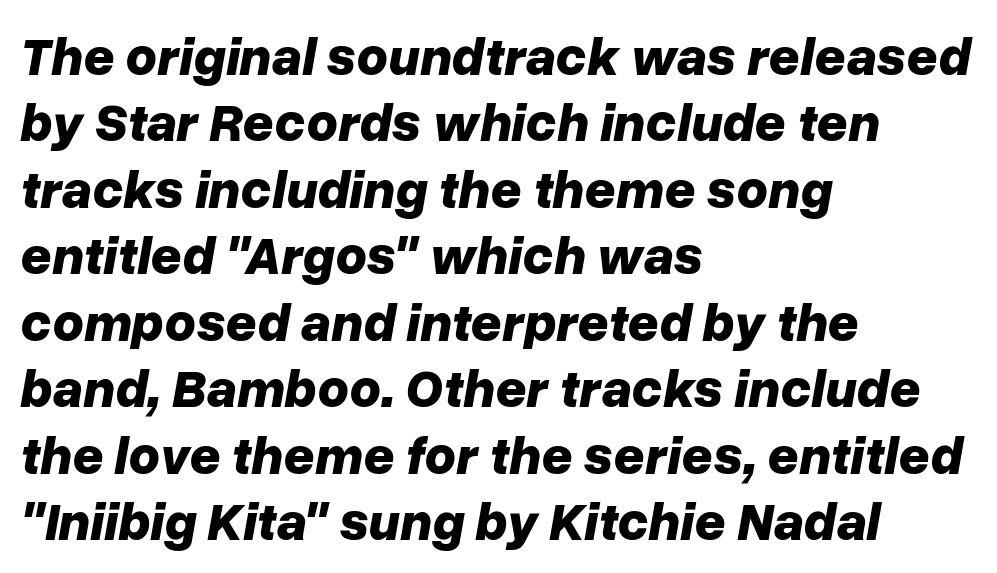
Q: Is the text bold? A: Yes.
Q: Is the text italic (slanted)? A: Yes, it leans right by about 10 degrees.
Q: Is the text underlined? A: No.
Q: How is the paragraph aligned? A: Left-aligned.
Q: Is the spacing between letters normal or unusually wide? A: Normal.
Q: Width (condensed, normal, or wide)? A: Normal.
Q: Stroke contrast? A: Low.
Q: x-height? A: Medium.
Q: Monospaced? A: No.
